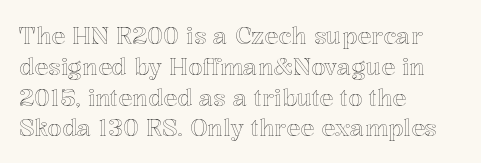
The image shows 23 px text type, upright; set left-aligned, normal line spacing (1.34x), normal letter spacing, not underlined.
